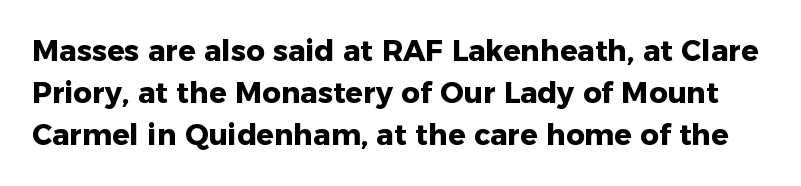
Q: Is the text bold? A: Yes.
Q: Is the text italic (slanted)? A: No, it is upright.
Q: Is the typeface a serif or a sans-serif typeface? A: Sans-serif.
Q: Is the text underlined? A: No.
Q: Is the spacing between letters normal or unusually wide? A: Normal.
Q: Is the spacing between lines tight, normal or loose? A: Normal.
Q: Width (condensed, normal, or wide)? A: Normal.
Q: Stroke contrast? A: Low.
Q: x-height? A: Medium.
Q: Monospaced? A: No.
